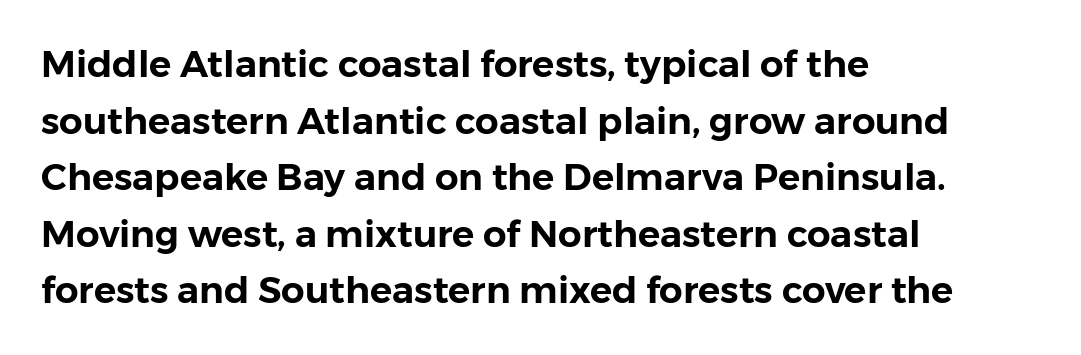
The image shows 37 px sans-serif type, upright; set left-aligned, normal line spacing (1.53x), normal letter spacing, not underlined; low stroke contrast and a medium x-height.
